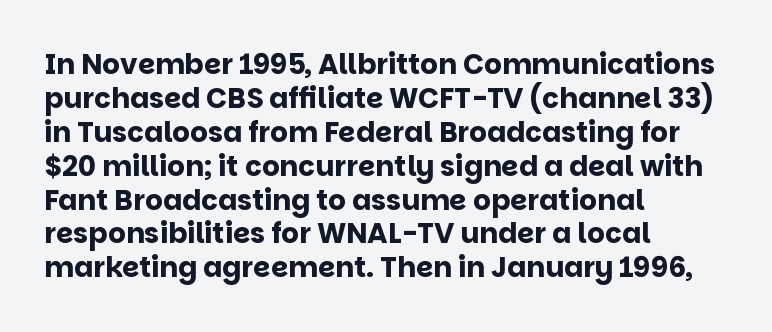
When letters stand straight like this, we call the style roman or upright. Unmarked baselines from the first word to the last. This sample has the flowing, uneven cadence of proportional lettering. The typesetter chose a ragged-right arrangement here. Between one letter and the next there's only the usual sliver of space.
